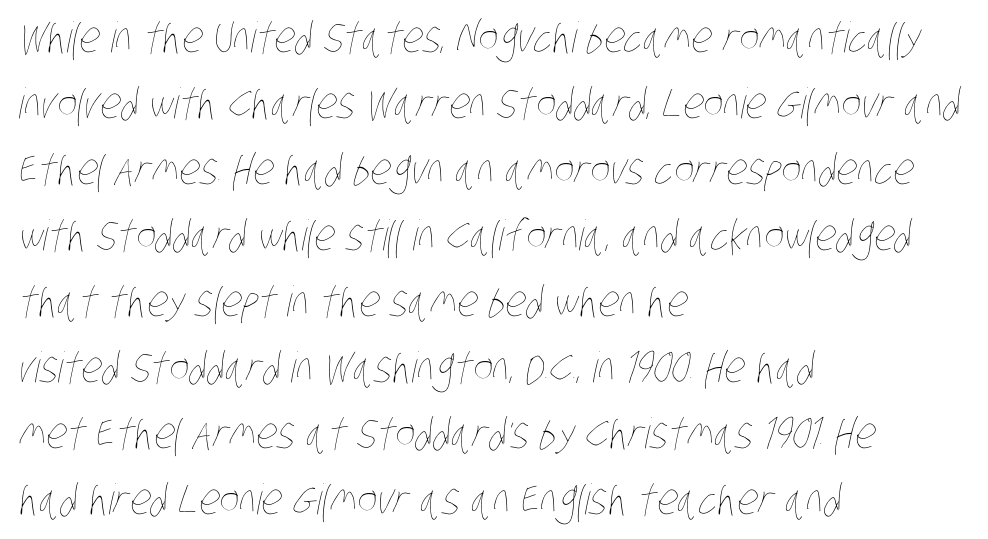
{"bold": "no", "weight": "thin", "width": "condensed", "stroke_contrast": "low", "x_height": "large", "monospaced": "no", "underline": "no", "align": "left", "line_spacing": "normal", "line_spacing_ratio": 1.57, "letter_spacing": "normal", "letter_spacing_em": 0.0, "glyph_px": 42}
